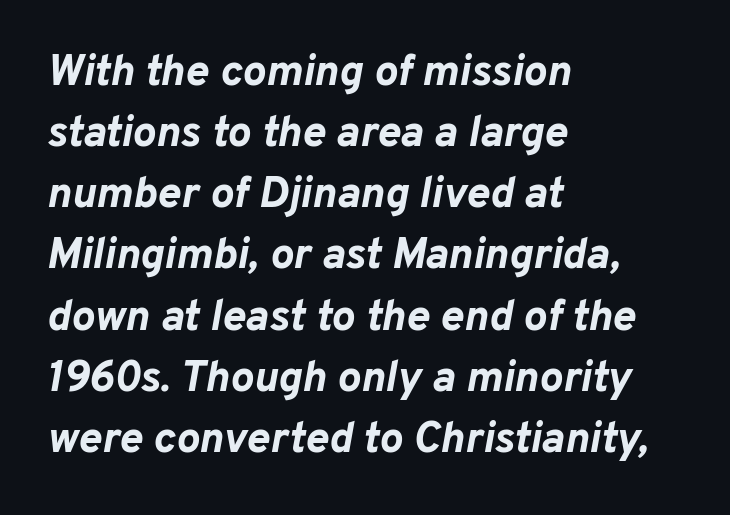
{"italic": "yes", "lean": "right", "slant_degrees": 10, "bold": "yes", "weight": "bold", "width": "normal", "stroke_contrast": "low", "x_height": "medium", "monospaced": "no", "underline": "no", "align": "left", "line_spacing": "normal", "line_spacing_ratio": 1.39, "letter_spacing": "normal", "letter_spacing_em": 0.0, "glyph_px": 44}
